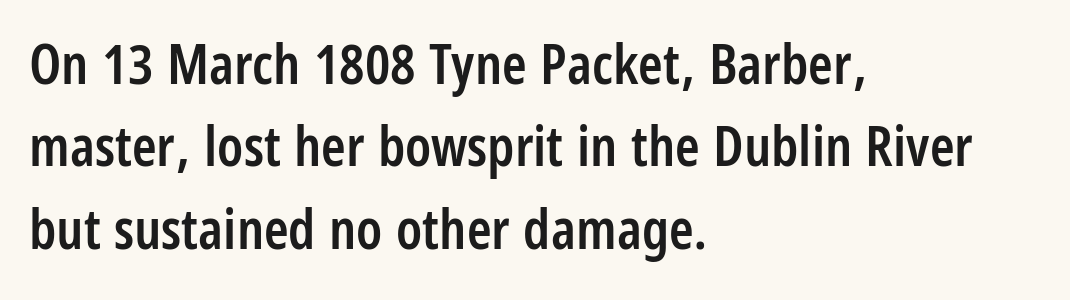
The image shows 56 px semibold, condensed sans-serif type, upright; set left-aligned, normal line spacing (1.47x), normal letter spacing, not underlined; low stroke contrast and a large x-height.
